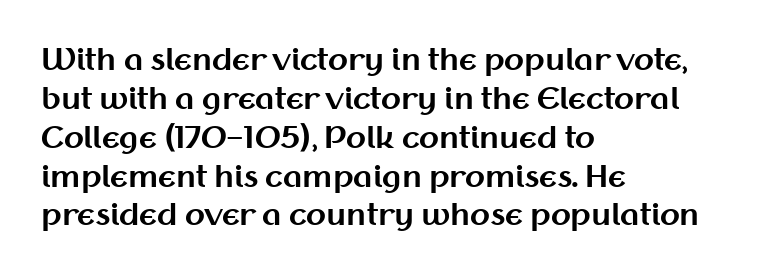
{"serif": "no", "italic": "no", "bold": "yes", "weight": "bold", "width": "normal", "stroke_contrast": "medium", "x_height": "medium", "monospaced": "no", "underline": "no", "align": "left", "line_spacing": "normal", "line_spacing_ratio": 1.34, "letter_spacing": "normal", "letter_spacing_em": 0.0, "glyph_px": 29}
